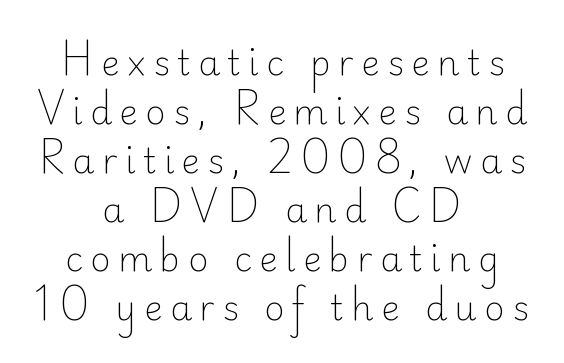
{"serif": "no", "italic": "no", "bold": "no", "weight": "light", "width": "normal", "stroke_contrast": "low", "x_height": "small", "monospaced": "no", "underline": "no", "align": "center", "line_spacing": "normal", "line_spacing_ratio": 1.4, "letter_spacing": "wide", "letter_spacing_em": 0.21, "glyph_px": 35}
